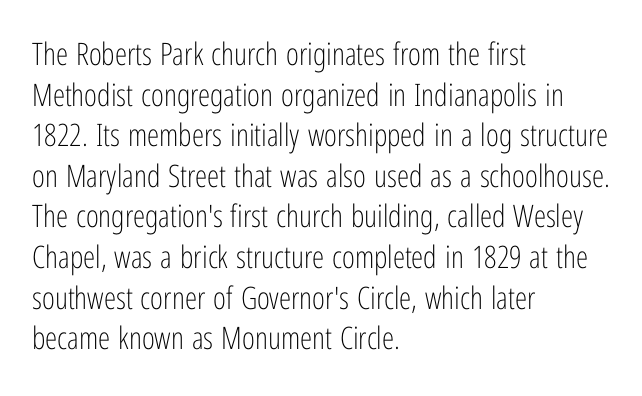
Q: Is the text bold? A: No.
Q: Is the text italic (slanted)? A: No, it is upright.
Q: Is the typeface a serif or a sans-serif typeface? A: Sans-serif.
Q: Is the text underlined? A: No.
Q: How is the paragraph aligned? A: Left-aligned.
Q: Is the spacing between letters normal or unusually wide? A: Normal.
Q: Is the spacing between lines tight, normal or loose? A: Normal.
Q: Width (condensed, normal, or wide)? A: Condensed.
Q: Stroke contrast? A: Low.
Q: x-height? A: Medium.
Q: Monospaced? A: No.
